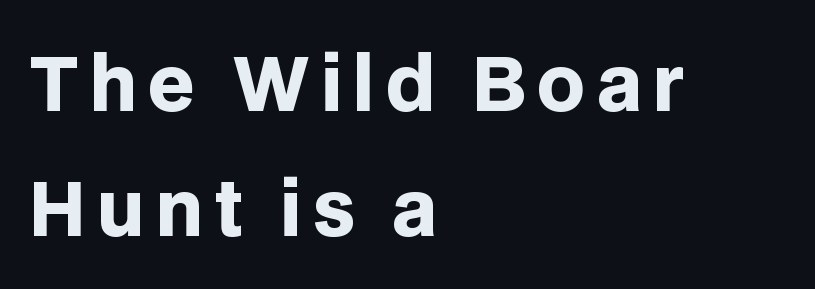
Weight: bold. The passage shown is typed in a proportional face where columns would drift. Words float on clear page, feet unadorned. Serifs: no, the terminals of the letterforms are clean. Compared with typical paragraphs, the rows here are spaced about the same.
